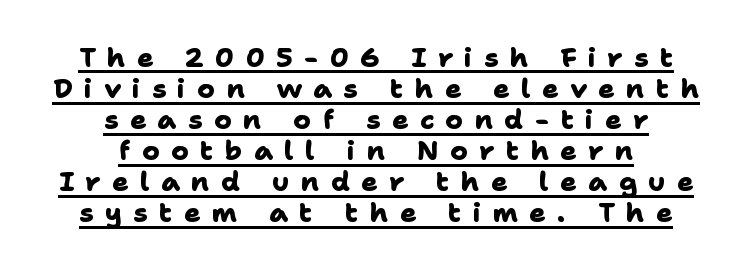
The image shows 27 px bold type; set centered, tight line spacing (1.15x), unusually wide letter spacing (+0.42 em), underlined.
